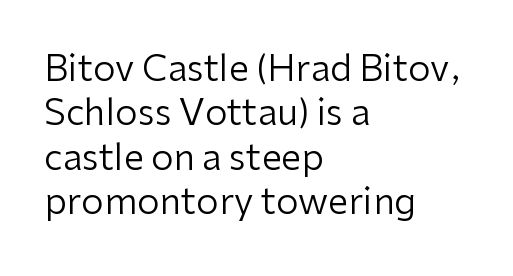
The image shows 36 px regular-weight sans-serif type, upright; set left-aligned, line spacing 1.23x, normal letter spacing, not underlined; low stroke contrast and a medium x-height.
